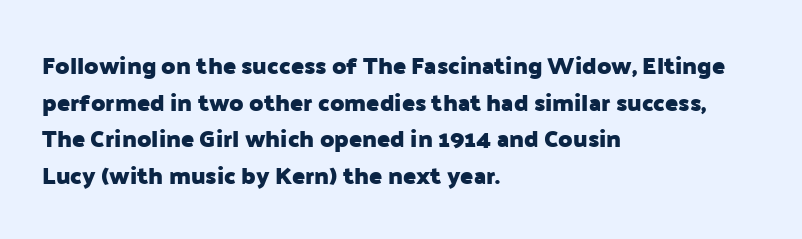
Q: Is the text bold? A: Yes.
Q: Is the text italic (slanted)? A: No, it is upright.
Q: Is the text underlined? A: No.
Q: How is the paragraph aligned? A: Left-aligned.
Q: Is the spacing between letters normal or unusually wide? A: Normal.
Q: Is the spacing between lines tight, normal or loose? A: Normal.
